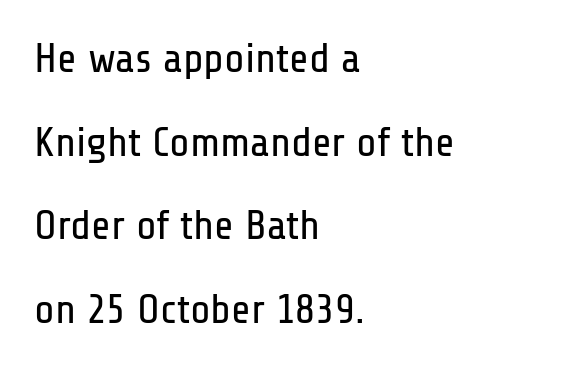
Honestly, the rows look like they've been pulled way apart. Glyph-to-glyph distance matches everyday printed text. The letters carry no serifs — their stems end cleanly without finishing strokes. Think of a printed novel: that variable character pitch is what you see here. Horizontally, the lines are justified to the leading edge only. Is there any slant? The stems are plumb.
